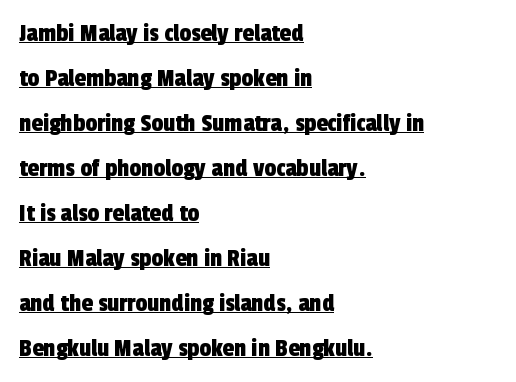
Q: Is the text underlined? A: Yes.
Q: How is the paragraph aligned? A: Left-aligned.
Q: Is the spacing between letters normal or unusually wide? A: Normal.
